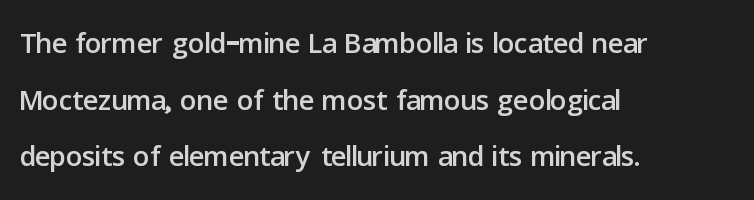
Reading down the block, your eye returns to a fixed left position each line. Note: no serifs on the glyphs. Caption: standard tracking, unaltered. These lines sit exactly where default settings would place them. Is this a fixed-width face? No — the glyphs have proportional, varying widths. Plain, unruled lines of type.
